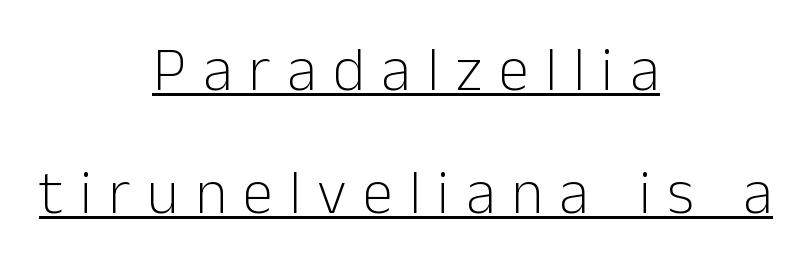
Q: Is the text bold? A: No.
Q: Is the text italic (slanted)? A: No, it is upright.
Q: Is the typeface a serif or a sans-serif typeface? A: Sans-serif.
Q: Is the text underlined? A: Yes.
Q: How is the paragraph aligned? A: Centered.
Q: Is the spacing between letters normal or unusually wide? A: Unusually wide.
Q: Is the spacing between lines tight, normal or loose? A: Loose.
Q: Width (condensed, normal, or wide)? A: Normal.
Q: Stroke contrast? A: Low.
Q: x-height? A: Medium.
Q: Monospaced? A: No.
